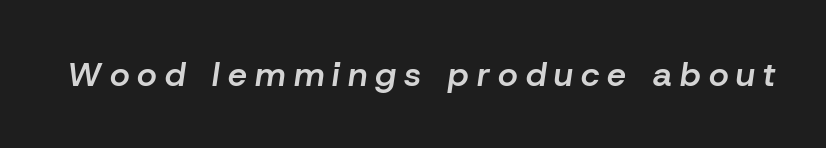
Do the characters align in a grid? No, the font is proportional. Semibold letterforms, between regular and bold. Unmarked baselines from the first word to the last. Every character sits at an angle, as italics do. The type is letterspaced generously, with wide tracking.
